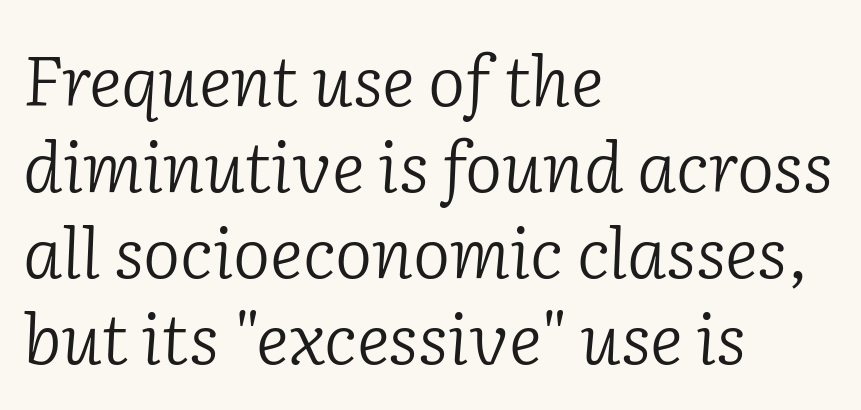
Q: Is the text bold? A: No.
Q: Is the text italic (slanted)? A: Yes, it leans right by about 2 degrees.
Q: Is the typeface a serif or a sans-serif typeface? A: Serif.
Q: Is the text underlined? A: No.
Q: How is the paragraph aligned? A: Left-aligned.
Q: Is the spacing between letters normal or unusually wide? A: Normal.
Q: Width (condensed, normal, or wide)? A: Normal.
Q: Stroke contrast? A: Low.
Q: x-height? A: Medium.
Q: Monospaced? A: No.
